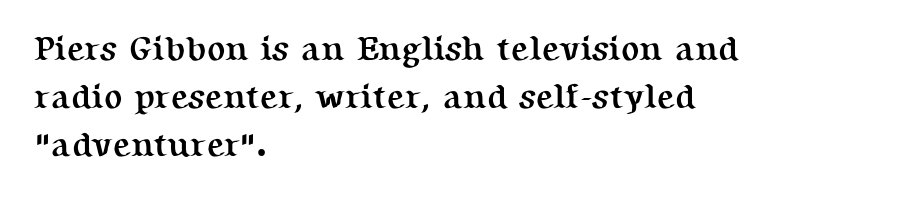
Between one letter and the next there's only the usual sliver of space. Proportional: the letters do not fall into vertical columns. How would I describe the line gaps? Plain and ordinary. Tall strokes in this sample are plumb rather than angled. The paragraph shown leans on its left margin.
